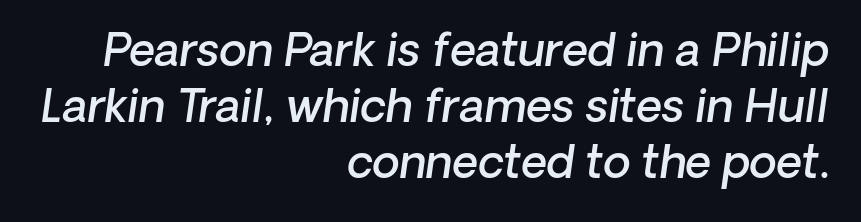
{"serif": "no", "bold": "semi", "weight": "semibold", "width": "normal", "stroke_contrast": "low", "x_height": "medium", "monospaced": "no", "underline": "no", "align": "right", "line_spacing_ratio": 1.24, "letter_spacing": "normal", "letter_spacing_em": 0.0, "glyph_px": 45}
